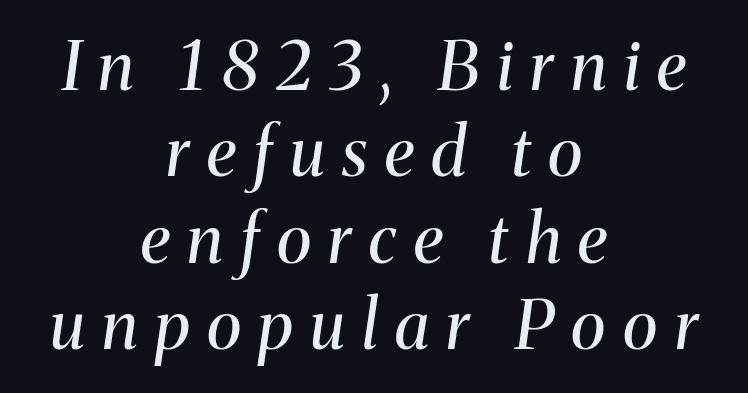
Q: Is the text bold? A: No.
Q: Is the text italic (slanted)? A: Yes, it leans right by about 8 degrees.
Q: Is the typeface a serif or a sans-serif typeface? A: Serif.
Q: Is the text underlined? A: No.
Q: How is the paragraph aligned? A: Centered.
Q: Is the spacing between letters normal or unusually wide? A: Unusually wide.
Q: Is the spacing between lines tight, normal or loose? A: Normal.
Q: Width (condensed, normal, or wide)? A: Normal.
Q: Stroke contrast? A: Medium.
Q: x-height? A: Medium.
Q: Monospaced? A: No.
